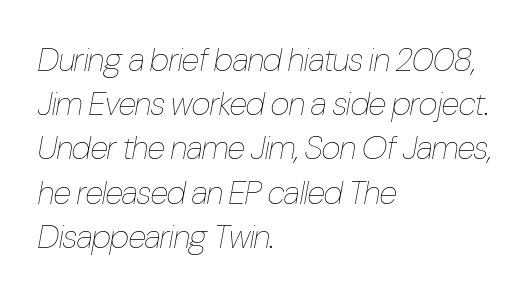
A quiet, ordinary-to-light weight characterises the typeface. The line texture is even and compact thanks to regular tracking. Regarding leading, the lines here are spaced in the standard way. The face used here is proportionally spaced, like ordinary book or web type. Tall strokes in this sample are angled rather than plumb. The ragged edge is on the right, which tells us the setting is flush left.
